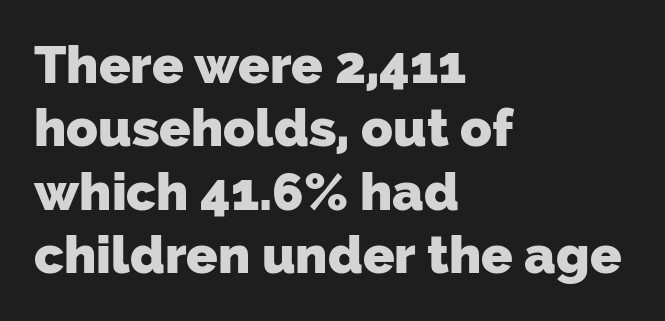
{"serif": "no", "bold": "yes", "weight": "heavy", "width": "normal", "stroke_contrast": "low", "x_height": "medium", "monospaced": "no", "underline": "no", "align": "left", "line_spacing_ratio": 1.22, "letter_spacing": "normal", "letter_spacing_em": 0.0, "glyph_px": 52}
